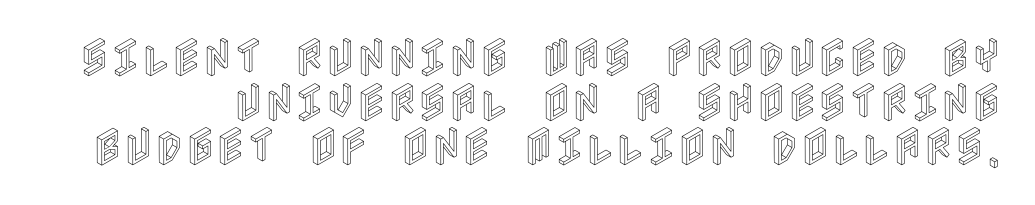
The image shows 42 px condensed type, upright; set tight line spacing (1.06x), normal letter spacing, not underlined; a large x-height.
